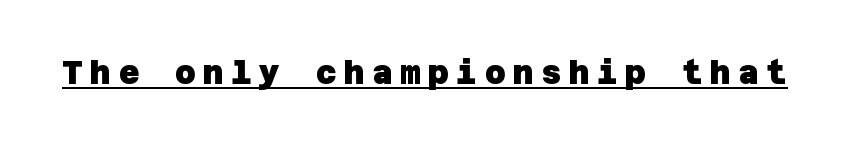
The image shows 32 px heavy sans-serif type; set unusually wide letter spacing (+0.23 em), underlined; low stroke contrast and a large x-height.
